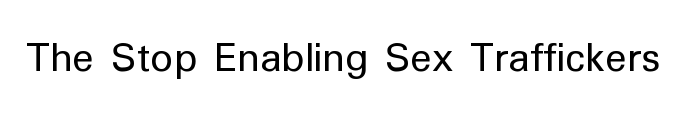
{"serif": "no", "italic": "no", "bold": "no", "weight": "regular", "width": "normal", "stroke_contrast": "low", "x_height": "medium", "monospaced": "no", "underline": "no", "letter_spacing": "normal", "letter_spacing_em": 0.0, "glyph_px": 45}
